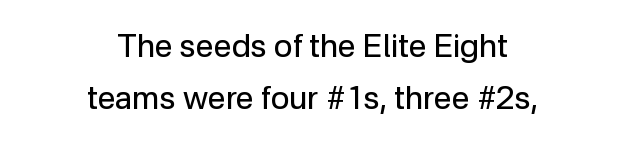
Underlining? Definitely not there. This reads as an unemphasized weight, regular at the heaviest. Style check: upright. Compared with a flush-left layout, this one balances lines on the center instead.
